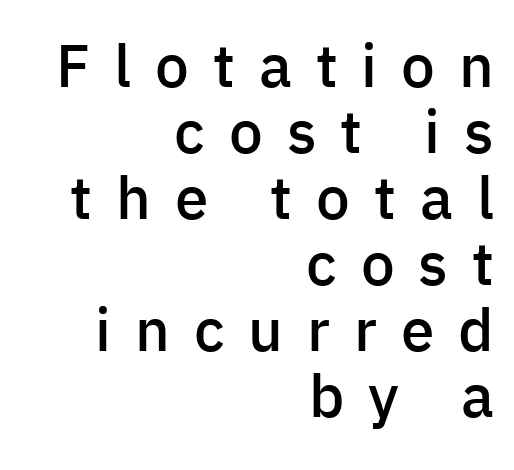
Q: Is the text bold? A: Semi-bold.
Q: Is the text italic (slanted)? A: No, it is upright.
Q: Is the typeface a serif or a sans-serif typeface? A: Sans-serif.
Q: Is the text underlined? A: No.
Q: How is the paragraph aligned? A: Right-aligned.
Q: Is the spacing between letters normal or unusually wide? A: Unusually wide.
Q: Is the spacing between lines tight, normal or loose? A: Tight.
Q: Width (condensed, normal, or wide)? A: Normal.
Q: Stroke contrast? A: Low.
Q: x-height? A: Medium.
Q: Monospaced? A: No.
